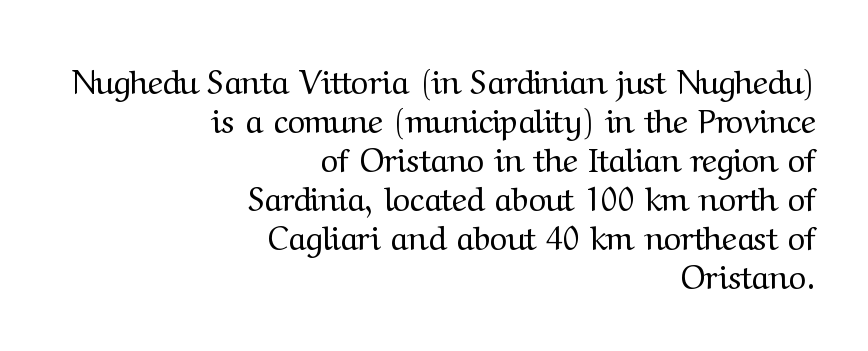
Q: Is the text bold? A: No.
Q: Is the text italic (slanted)? A: No, it is upright.
Q: Is the typeface a serif or a sans-serif typeface? A: Serif.
Q: Is the text underlined? A: No.
Q: How is the paragraph aligned? A: Right-aligned.
Q: Is the spacing between letters normal or unusually wide? A: Normal.
Q: Width (condensed, normal, or wide)? A: Normal.
Q: Stroke contrast? A: Medium.
Q: x-height? A: Medium.
Q: Monospaced? A: No.
